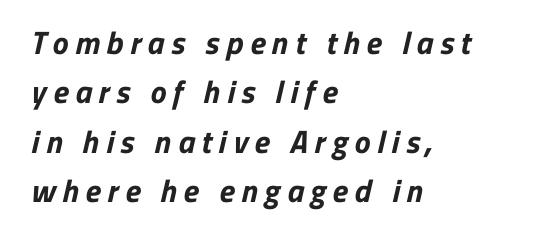
Q: Is the text bold? A: Yes.
Q: Is the typeface a serif or a sans-serif typeface? A: Sans-serif.
Q: Is the text underlined? A: No.
Q: How is the paragraph aligned? A: Left-aligned.
Q: Is the spacing between letters normal or unusually wide? A: Unusually wide.
Q: Is the spacing between lines tight, normal or loose? A: Normal.
Q: Width (condensed, normal, or wide)? A: Normal.
Q: Stroke contrast? A: Low.
Q: x-height? A: Medium.
Q: Monospaced? A: No.
